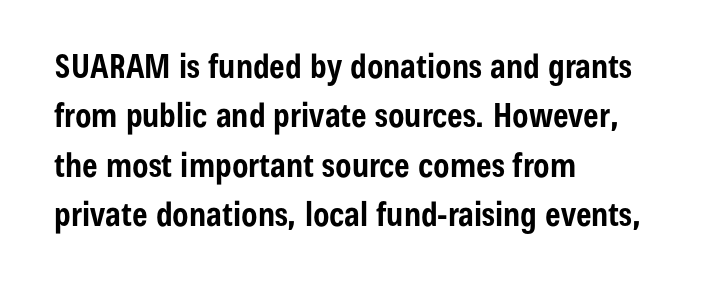
{"serif": "no", "italic": "no", "bold": "yes", "weight": "bold", "width": "condensed", "stroke_contrast": "low", "x_height": "medium", "monospaced": "no", "underline": "no", "align": "left", "line_spacing": "normal", "line_spacing_ratio": 1.5, "letter_spacing": "normal", "letter_spacing_em": 0.0, "glyph_px": 33}
